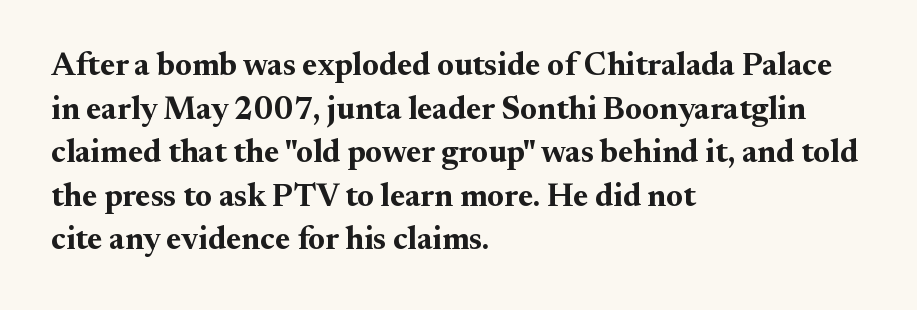
The leading is moderate, giving the passage an even texture. These lines keep a tight, regular rhythm from letter to letter. Any mark beneath the type? The region is blank. Tall strokes in this sample are plumb rather than angled. The face used here is proportionally spaced, like ordinary book or web type.
